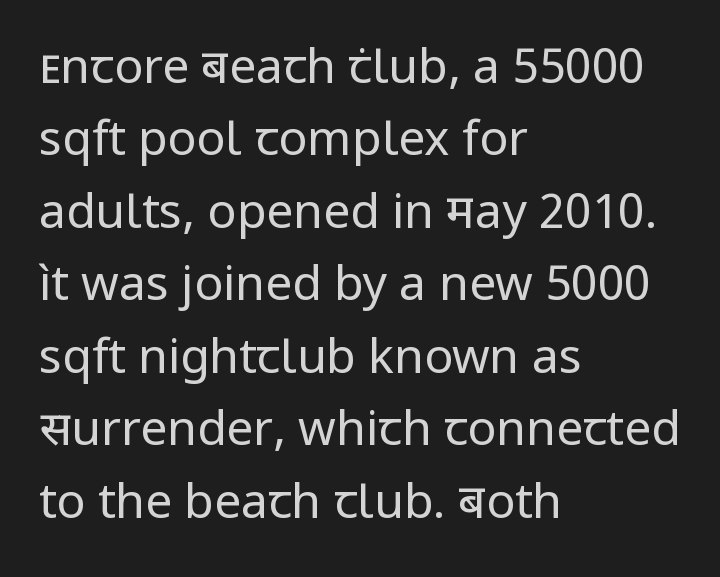
The image shows 48 px regular-weight sans-serif type, upright; set left-aligned, normal line spacing (1.51x), normal letter spacing, not underlined; low stroke contrast and a medium x-height.
